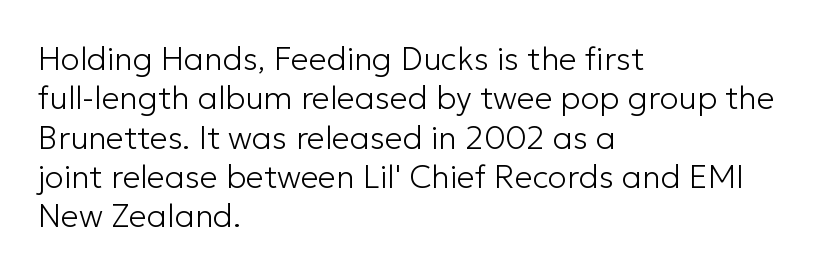
Q: Is the text bold? A: No.
Q: Is the text italic (slanted)? A: No, it is upright.
Q: Is the typeface a serif or a sans-serif typeface? A: Sans-serif.
Q: Is the text underlined? A: No.
Q: How is the paragraph aligned? A: Left-aligned.
Q: Is the spacing between letters normal or unusually wide? A: Normal.
Q: Width (condensed, normal, or wide)? A: Normal.
Q: Stroke contrast? A: Low.
Q: x-height? A: Medium.
Q: Monospaced? A: No.
